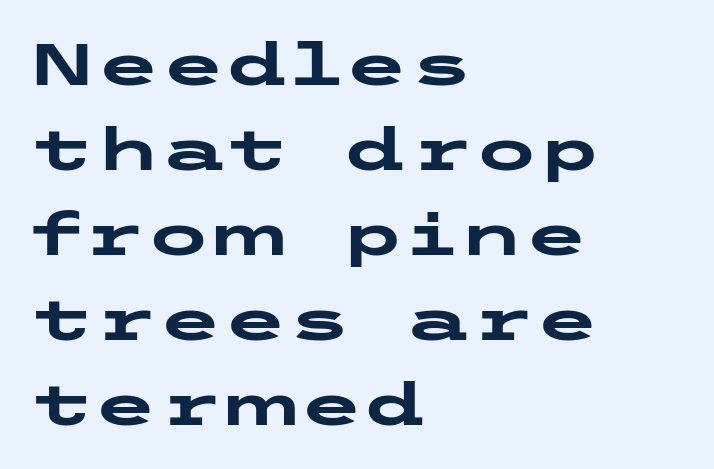
I'd describe the lettering as bold — thick and assertive. These lines stack with their left ends in a neat column. The letters stand straight up with perfectly vertical stems. There is no visible air inserted between adjacent glyphs.
